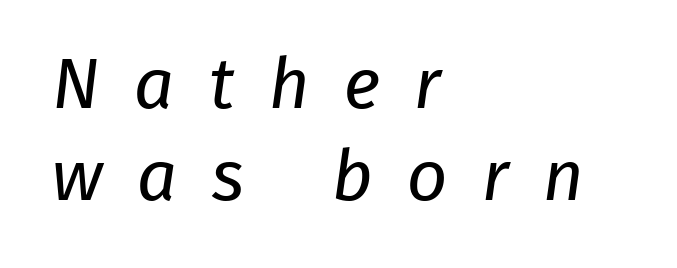
Check the space under the baseline: it is left empty. Spacing verdict: proportional, widths tailored to each character. The lines in this sample share a left origin and differ only in where they stop. Inter-character spacing is expanded well beyond the font's built-in metrics.
